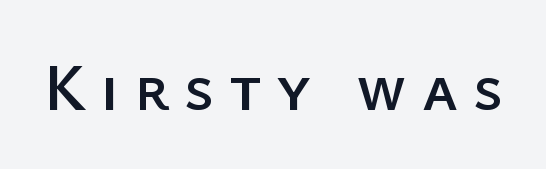
Upright lettering throughout. These lines have a slow, spaced-out rhythm from letter to letter. Rule under the text: the space is simply empty. Is this a fixed-width face? No — the glyphs have proportional, varying widths.
